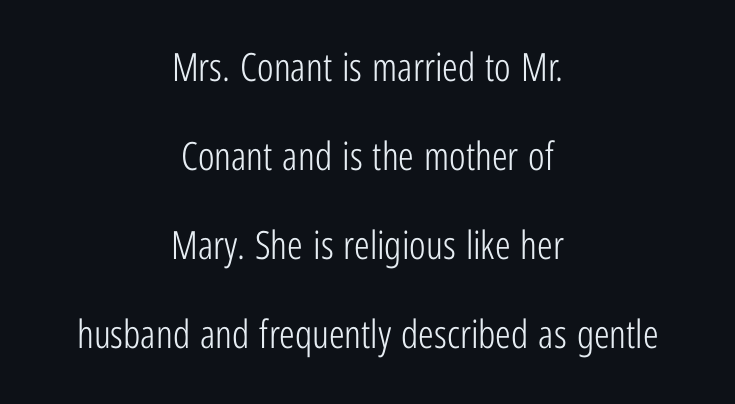
Q: Is the text bold? A: No.
Q: Is the text italic (slanted)? A: No, it is upright.
Q: Is the typeface a serif or a sans-serif typeface? A: Sans-serif.
Q: Is the text underlined? A: No.
Q: How is the paragraph aligned? A: Centered.
Q: Is the spacing between letters normal or unusually wide? A: Normal.
Q: Is the spacing between lines tight, normal or loose? A: Loose.
Q: Width (condensed, normal, or wide)? A: Condensed.
Q: Stroke contrast? A: Low.
Q: x-height? A: Medium.
Q: Monospaced? A: No.
